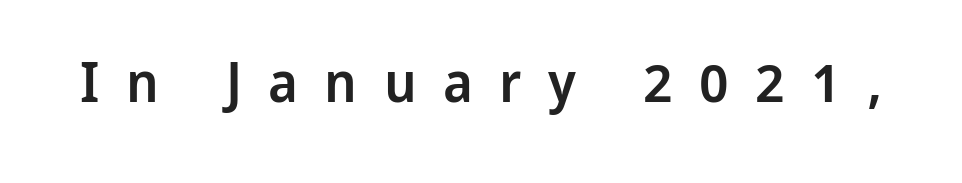
The image shows 56 px semibold sans-serif type, upright; set unusually wide letter spacing (+0.47 em), not underlined; low stroke contrast and a medium x-height.
